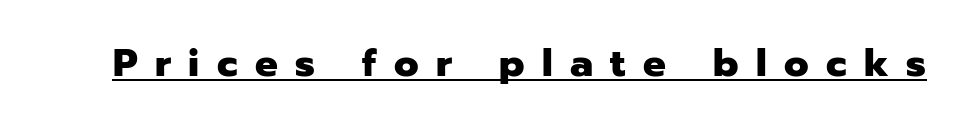
Q: Is the text bold? A: Yes.
Q: Is the text italic (slanted)? A: No, it is upright.
Q: Is the typeface a serif or a sans-serif typeface? A: Sans-serif.
Q: Is the text underlined? A: Yes.
Q: Is the spacing between letters normal or unusually wide? A: Unusually wide.
Q: Width (condensed, normal, or wide)? A: Normal.
Q: Stroke contrast? A: Low.
Q: x-height? A: Medium.
Q: Monospaced? A: No.
